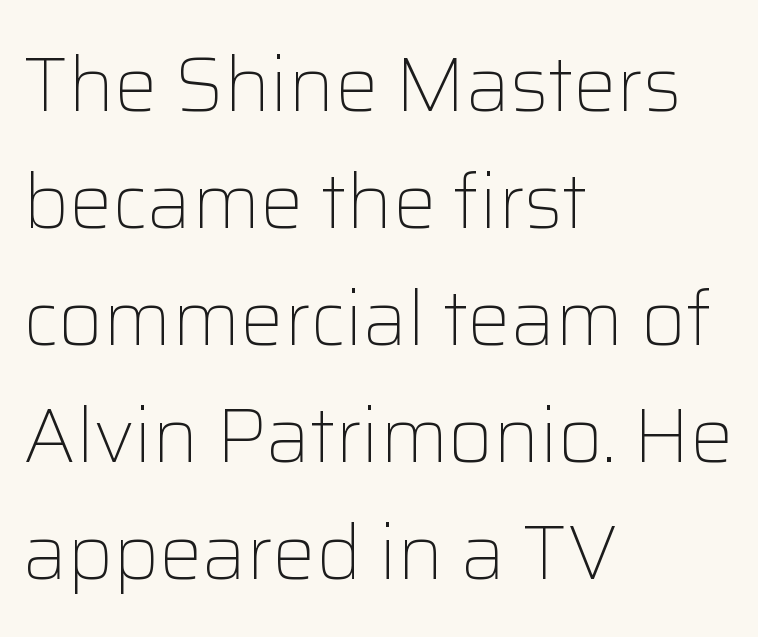
Q: Is the text bold? A: No.
Q: Is the text italic (slanted)? A: No, it is upright.
Q: Is the typeface a serif or a sans-serif typeface? A: Sans-serif.
Q: Is the text underlined? A: No.
Q: How is the paragraph aligned? A: Left-aligned.
Q: Is the spacing between letters normal or unusually wide? A: Normal.
Q: Is the spacing between lines tight, normal or loose? A: Normal.
Q: Width (condensed, normal, or wide)? A: Normal.
Q: Stroke contrast? A: Low.
Q: x-height? A: Medium.
Q: Monospaced? A: No.
